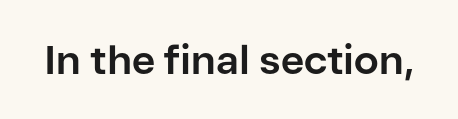
{"serif": "no", "italic": "no", "bold": "yes", "weight": "bold", "width": "normal", "stroke_contrast": "low", "x_height": "medium", "monospaced": "no", "underline": "no", "letter_spacing": "normal", "letter_spacing_em": 0.0, "glyph_px": 40}
